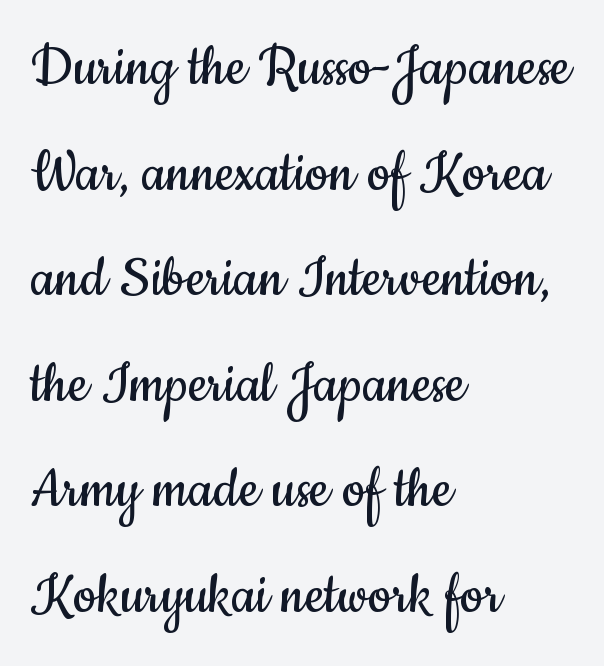
The image shows 66 px regular-weight, condensed sans-serif type; set left-aligned, normal line spacing (1.6x), normal letter spacing, not underlined; low stroke contrast and a small x-height.
